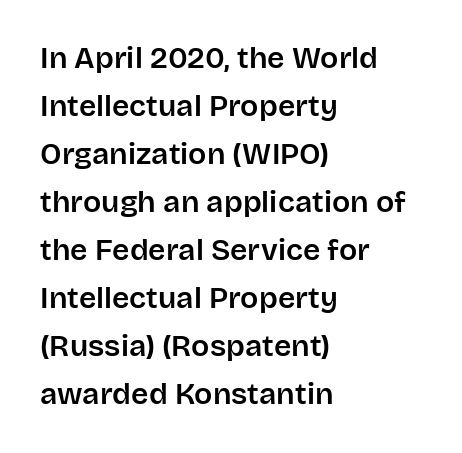
Q: Is the text italic (slanted)? A: No, it is upright.
Q: Is the typeface a serif or a sans-serif typeface? A: Sans-serif.
Q: Is the text underlined? A: No.
Q: How is the paragraph aligned? A: Left-aligned.
Q: Is the spacing between letters normal or unusually wide? A: Normal.
Q: Is the spacing between lines tight, normal or loose? A: Normal.
Q: Width (condensed, normal, or wide)? A: Normal.
Q: Stroke contrast? A: Low.
Q: x-height? A: Large.
Q: Monospaced? A: No.
